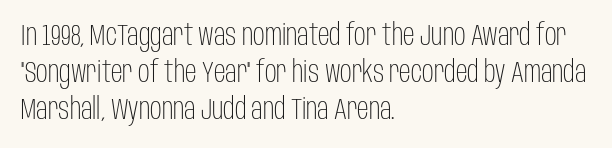
The image shows 29 px light, condensed sans-serif type, upright; set left-aligned, normal line spacing (1.28x), normal letter spacing, not underlined; low stroke contrast and a large x-height.
